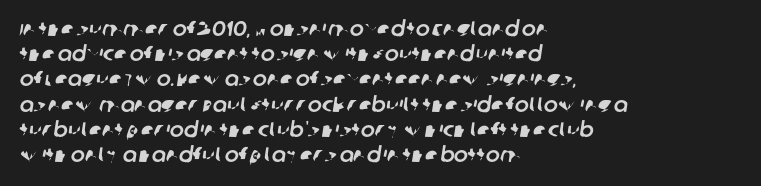
{"underline": "no", "align": "left", "line_spacing_ratio": 1.2, "letter_spacing": "normal", "letter_spacing_em": 0.0, "glyph_px": 21}
